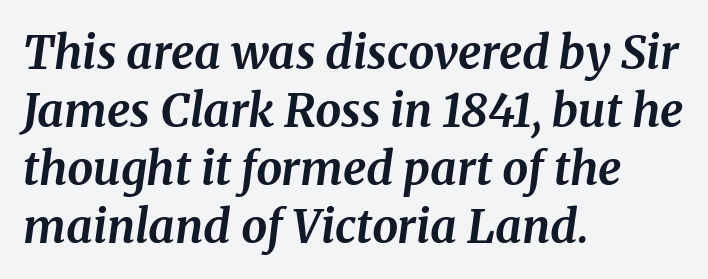
Q: Is the text bold? A: Yes.
Q: Is the text italic (slanted)? A: Yes, it leans right by about 8 degrees.
Q: Is the typeface a serif or a sans-serif typeface? A: Serif.
Q: Is the text underlined? A: No.
Q: How is the paragraph aligned? A: Left-aligned.
Q: Is the spacing between letters normal or unusually wide? A: Normal.
Q: Is the spacing between lines tight, normal or loose? A: Normal.
Q: Width (condensed, normal, or wide)? A: Normal.
Q: Stroke contrast? A: Medium.
Q: x-height? A: Medium.
Q: Monospaced? A: No.
